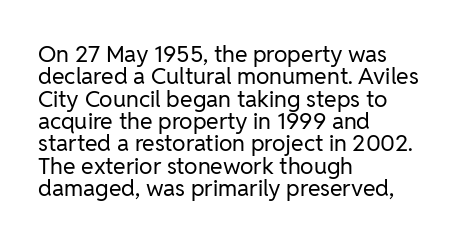
The lines are quadded left. The foot of each line stays bare and open. The axis of the letterforms is exactly vertical. This block would grow much taller if given ordinary leading; it's compressed now. Is the type heavy? It reads as light-to-regular instead.
